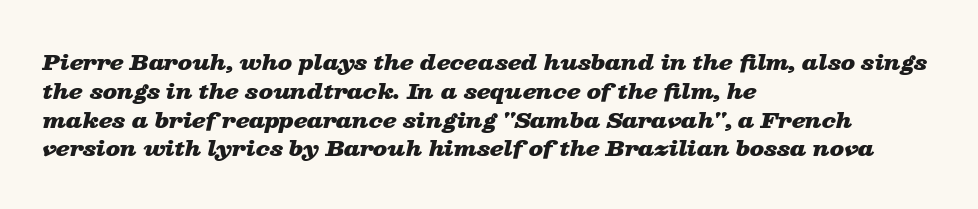
Each word holds together tightly as a unit, with standard inter-letter gaps. Each row of text sits above clean, open space. A student would call this left alignment; a typographer would say flush left, rag right. Is the type bold? Yes — the strokes are clearly thick and heavy. Designer's note — italics engaged. Normally led — the rows are evenly, conventionally spaced.
